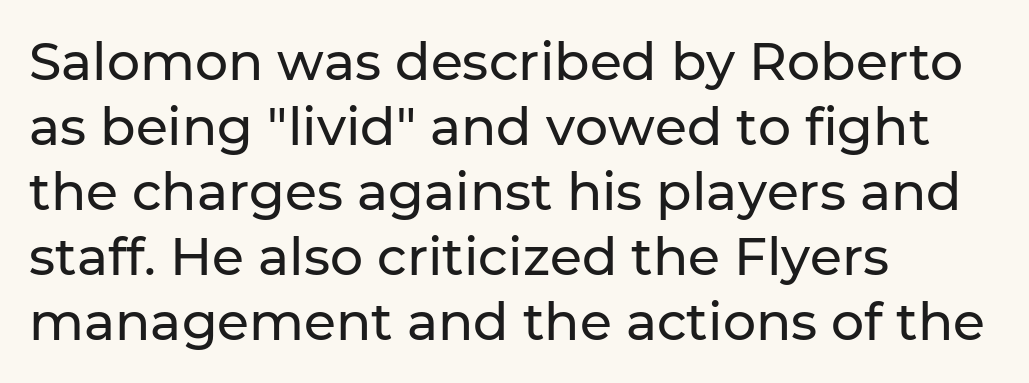
{"serif": "no", "italic": "no", "width": "normal", "stroke_contrast": "low", "x_height": "medium", "monospaced": "no", "underline": "no", "align": "left", "line_spacing": "normal", "line_spacing_ratio": 1.25, "letter_spacing": "normal", "letter_spacing_em": 0.0, "glyph_px": 52}
